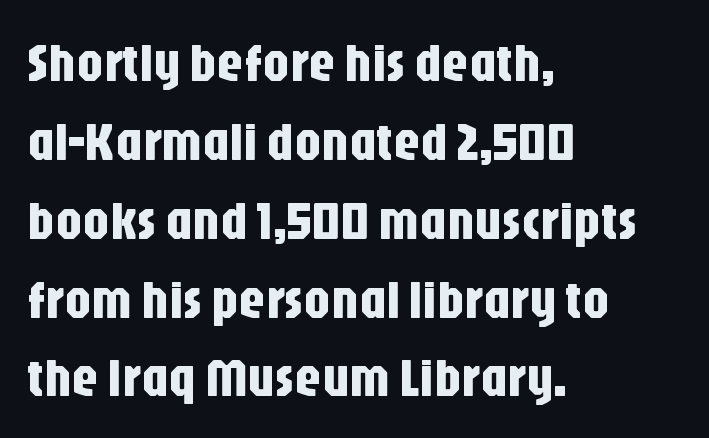
The image shows 54 px condensed sans-serif type, upright; set left-aligned, normal line spacing (1.46x), normal letter spacing, not underlined; low stroke contrast and a large x-height.
